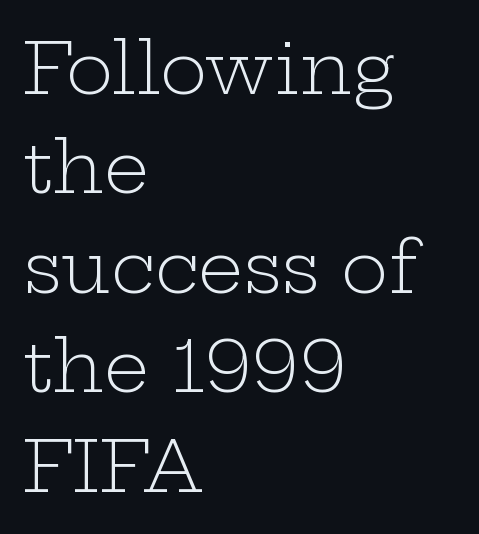
Q: Is the text bold? A: No.
Q: Is the text italic (slanted)? A: No, it is upright.
Q: Is the typeface a serif or a sans-serif typeface? A: Serif.
Q: Is the text underlined? A: No.
Q: How is the paragraph aligned? A: Left-aligned.
Q: Is the spacing between letters normal or unusually wide? A: Normal.
Q: Is the spacing between lines tight, normal or loose? A: Normal.
Q: Width (condensed, normal, or wide)? A: Wide.
Q: Stroke contrast? A: Low.
Q: x-height? A: Medium.
Q: Monospaced? A: No.
